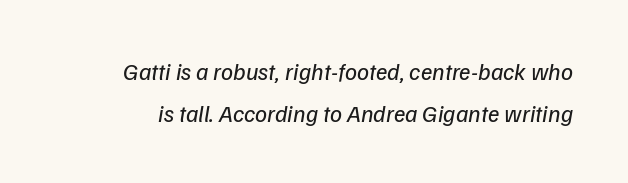
The image shows 24 px text type, italic (leaning right); set line spacing 1.75x, normal letter spacing, not underlined.
